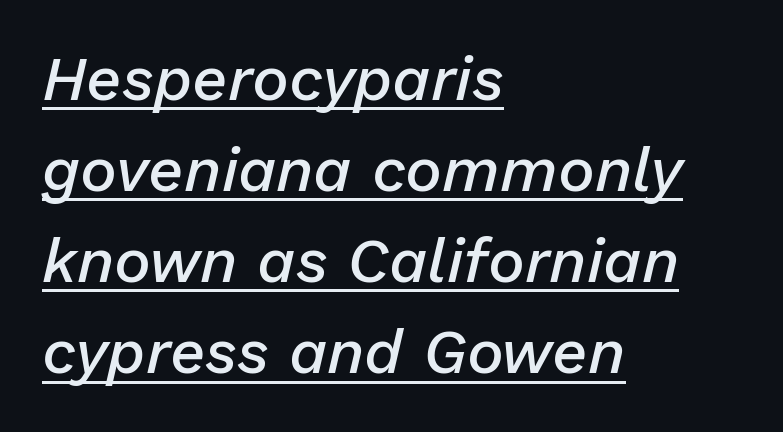
Q: Is the text bold? A: Semi-bold.
Q: Is the text italic (slanted)? A: Yes, it leans right by about 13 degrees.
Q: Is the text underlined? A: Yes.
Q: How is the paragraph aligned? A: Left-aligned.
Q: Is the spacing between letters normal or unusually wide? A: Normal.
Q: Is the spacing between lines tight, normal or loose? A: Normal.
Q: Width (condensed, normal, or wide)? A: Normal.
Q: Stroke contrast? A: Low.
Q: x-height? A: Medium.
Q: Monospaced? A: No.
